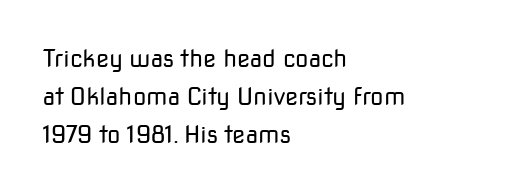
Q: Is the text bold? A: No.
Q: Is the text italic (slanted)? A: No, it is upright.
Q: Is the text underlined? A: No.
Q: How is the paragraph aligned? A: Left-aligned.
Q: Is the spacing between letters normal or unusually wide? A: Normal.
Q: Is the spacing between lines tight, normal or loose? A: Normal.
